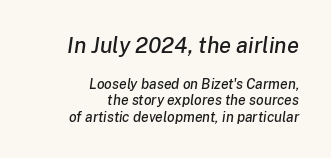
The image shows 22 px text type, italic (leaning right); set right-aligned, line spacing 1.16x, normal letter spacing, not underlined; the first (top) block is 1.57x larger.
